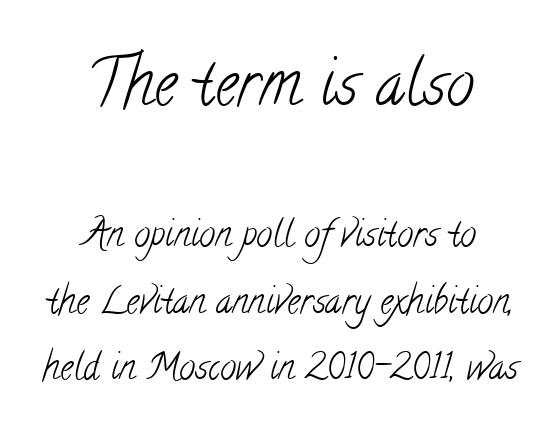
The image shows 63 px light, condensed serif type; set centered, line spacing 1.86x, normal letter spacing, not underlined; the first (top) block is 1.75x larger; low stroke contrast and a small x-height.
